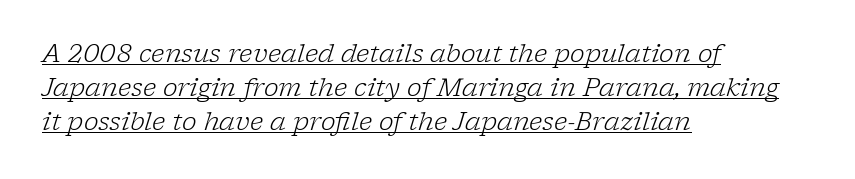
{"italic": "yes", "lean": "right", "slant_degrees": 17, "bold": "no", "underline": "yes", "align": "left", "line_spacing": "normal", "line_spacing_ratio": 1.37, "letter_spacing": "normal", "letter_spacing_em": 0.0, "glyph_px": 25}
